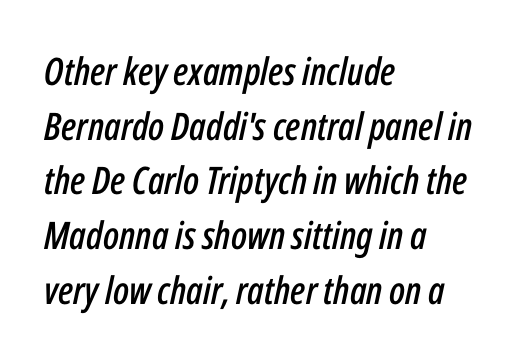
The image shows 38 px condensed type, italic (leaning right); set left-aligned, normal line spacing (1.44x), normal letter spacing, not underlined; low stroke contrast and a medium x-height.
